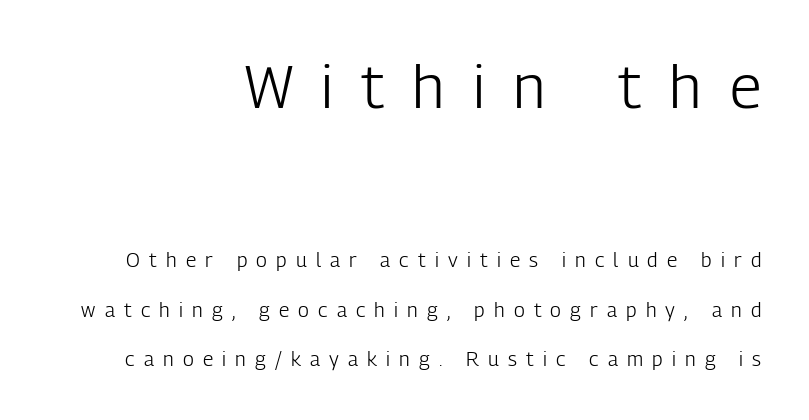
Students, observe: this is what heavily led, spacious text looks like. Words float on clear page, feet unadorned. The letters in the upper block stand taller than those in the block below. Each word looks stretched out because of the extra space between its letters. Compared with a flush-left layout, this one pins lines to the opposite, right side.
